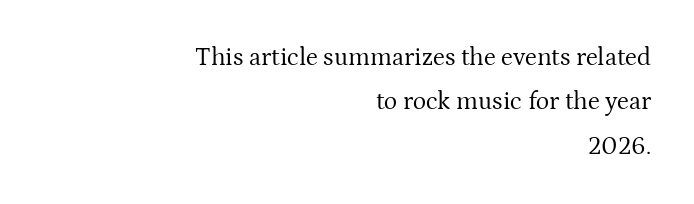
Q: Is the text bold? A: No.
Q: Is the text italic (slanted)? A: No, it is upright.
Q: Is the text underlined? A: No.
Q: How is the paragraph aligned? A: Right-aligned.
Q: Is the spacing between letters normal or unusually wide? A: Normal.
